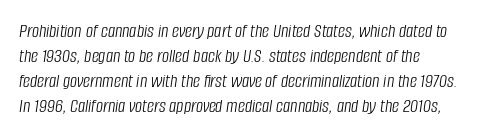
The image shows 20 px text type, italic (leaning right); set left-aligned, normal line spacing (1.25x), normal letter spacing, not underlined.
